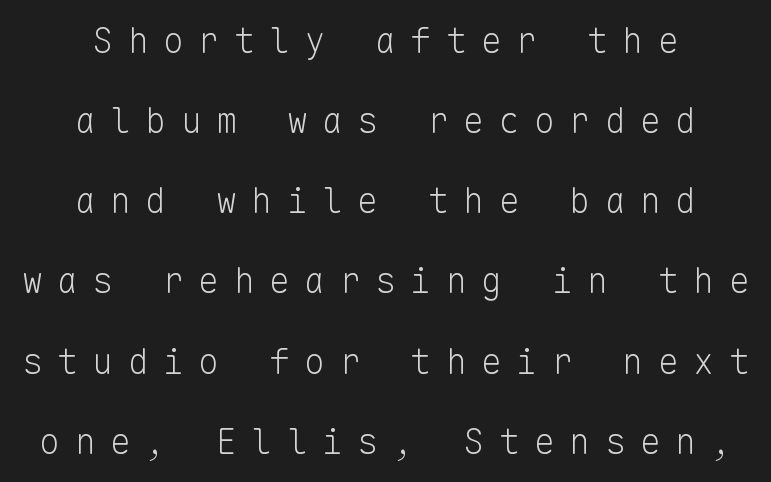
Every character here occupies the same horizontal width, giving the sample a typewriter-like rhythm. Honestly, the rows look like they've been pulled way apart. No italicization has been applied; the sample stays upright. What stands out about the letter spacing? Its width — letters are far apart. I'd call this a sans setting — the letters go barefoot.
